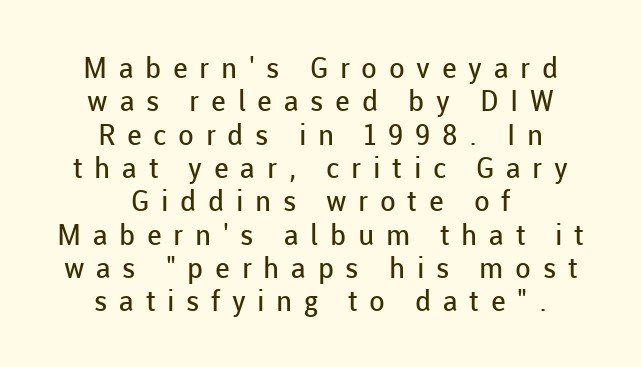
The image shows 29 px regular-weight sans-serif type, upright; set centered, tight line spacing (1.15x), unusually wide letter spacing (+0.4 em), not underlined; low stroke contrast and a medium x-height.
